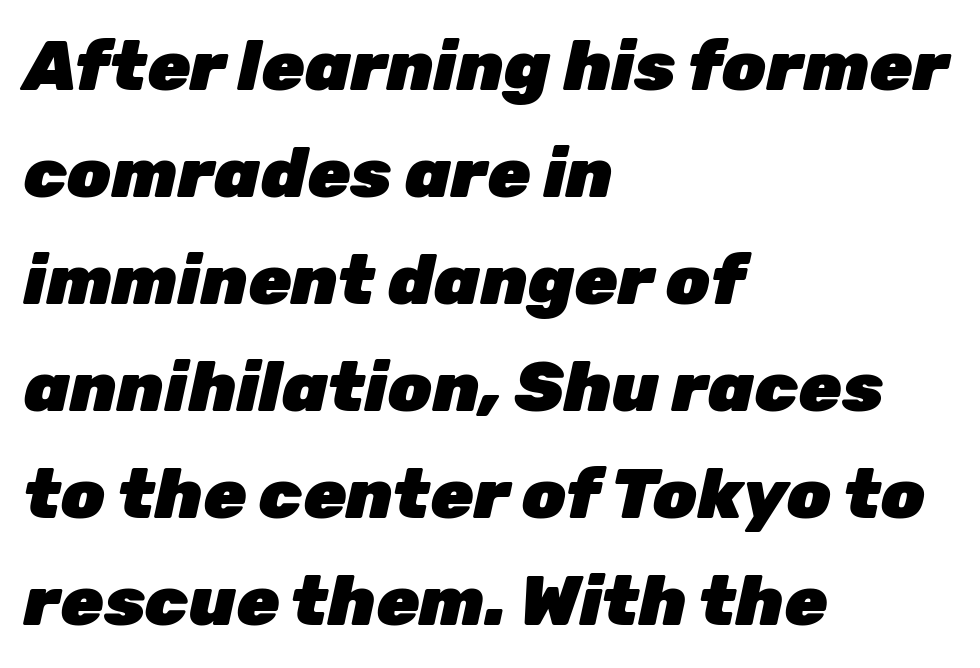
The image shows 70 px heavy type, italic (leaning right); set left-aligned, normal line spacing (1.53x), normal letter spacing, not underlined; low stroke contrast and a medium x-height.
